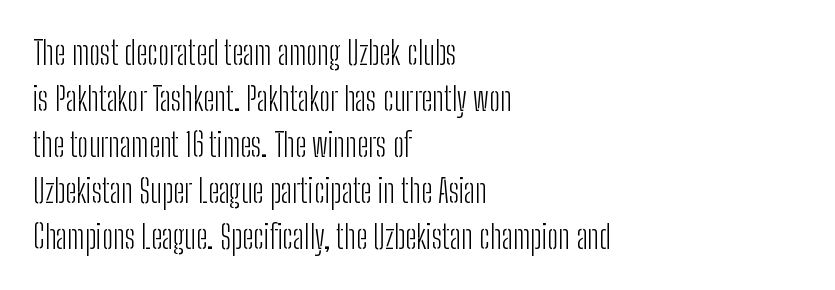
When letters stand straight like this, we call the style roman or upright. The cut favours lightness, reaching ordinary text weight at its darkest. Note the varied advance widths — an 'i' is clearly narrower than an 'm'. Caption: standard tracking, unaltered. Examine the stroke ends and you'll find no serifs. The space directly below the letters is spotless.
